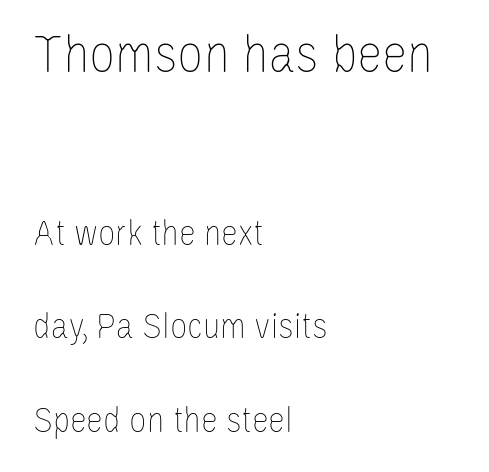
Spacing verdict: proportional, widths tailored to each character. Vertical stems look standard width or narrower in stroke. The rendering anchors every line to the left-hand side. The space directly below the letters is spotless. The line-height multiplier appears high, well above default. A typesetter would call this zero additional tracking.
